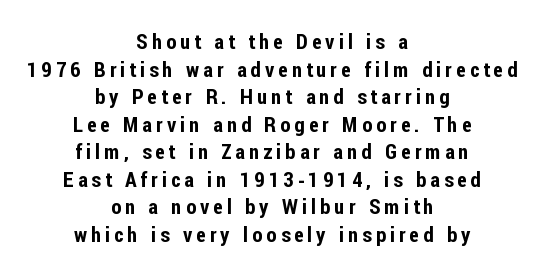
Q: Is the text italic (slanted)? A: No, it is upright.
Q: Is the text underlined? A: No.
Q: How is the paragraph aligned? A: Centered.
Q: Is the spacing between lines tight, normal or loose? A: Normal.
